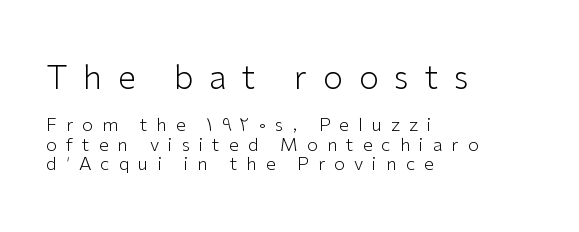
The image shows 32 px light sans-serif type, upright; set left-aligned, tight line spacing (1.1x), unusually wide letter spacing (+0.5 em), not underlined; the first (top) block is 1.78x larger; low stroke contrast and a medium x-height.
